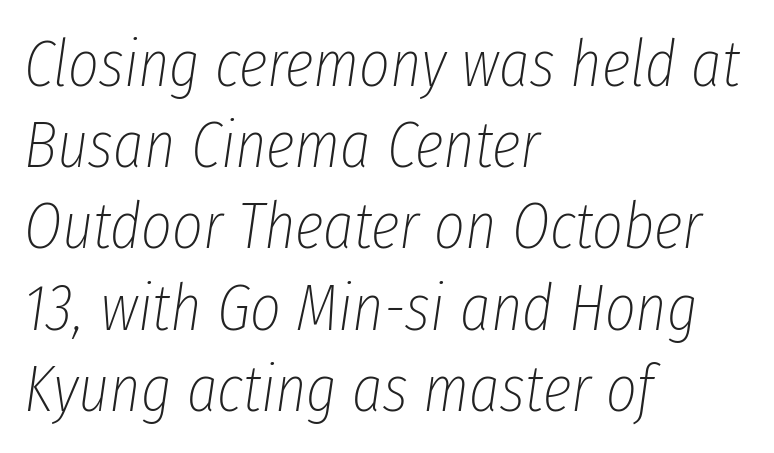
{"italic": "yes", "lean": "right", "slant_degrees": 8, "bold": "no", "weight": "thin", "width": "condensed", "stroke_contrast": "low", "x_height": "medium", "monospaced": "no", "underline": "no", "align": "left", "line_spacing_ratio": 1.23, "letter_spacing": "normal", "letter_spacing_em": 0.0, "glyph_px": 66}
